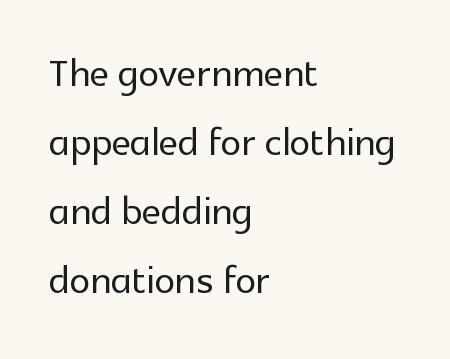
You can tell it's not italic because the verticals are truly vertical. Think of a printed novel: that variable character pitch is what you see here. The words here are not underlined. Letter spacing: default. The text block is weighted toward the left margin, trailing off unevenly rightward. Vertical spacing — default.
